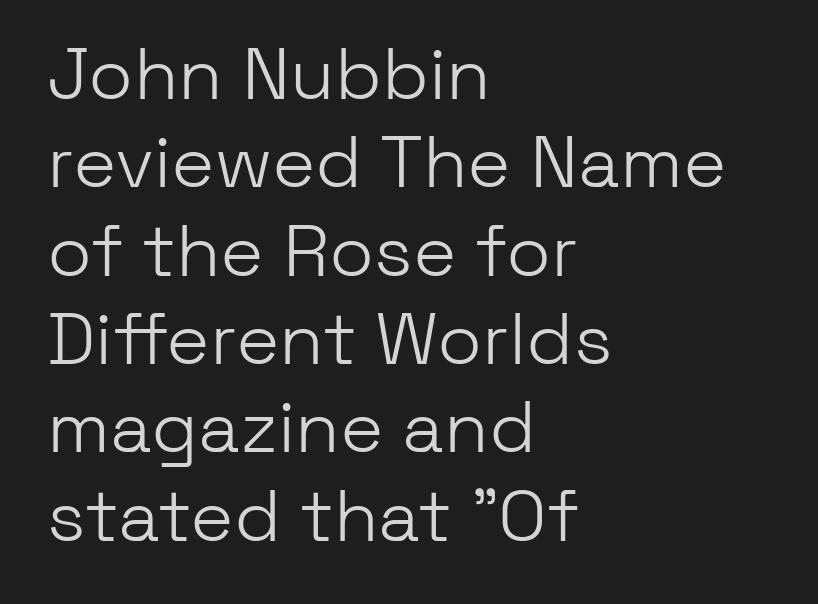
Q: Is the text bold? A: No.
Q: Is the text italic (slanted)? A: No, it is upright.
Q: Is the typeface a serif or a sans-serif typeface? A: Sans-serif.
Q: Is the text underlined? A: No.
Q: How is the paragraph aligned? A: Left-aligned.
Q: Is the spacing between letters normal or unusually wide? A: Normal.
Q: Width (condensed, normal, or wide)? A: Normal.
Q: Stroke contrast? A: Low.
Q: x-height? A: Medium.
Q: Monospaced? A: No.
